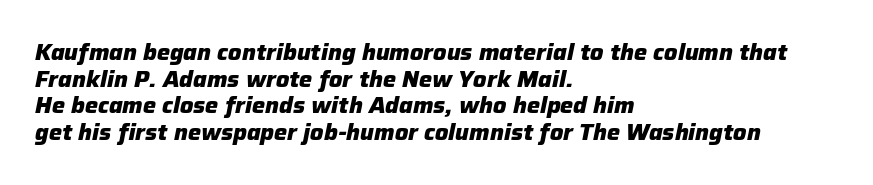
The space directly below the letters is spotless. The strokes are fattened all the way to bold. An italicized treatment has been applied to the whole sample. The rag falls on the right side of this text block. Is the letter spacing exaggerated? No — it looks like the ordinary default.
